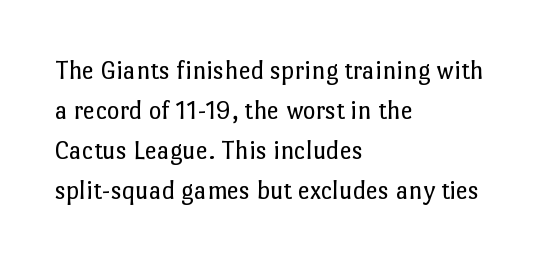
Q: Is the text bold? A: No.
Q: Is the text italic (slanted)? A: No, it is upright.
Q: Is the text underlined? A: No.
Q: How is the paragraph aligned? A: Left-aligned.
Q: Is the spacing between letters normal or unusually wide? A: Normal.
Q: Is the spacing between lines tight, normal or loose? A: Normal.
